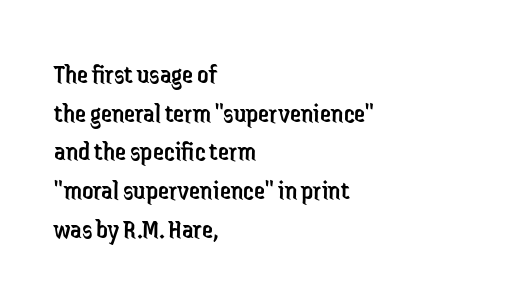
The image shows 28 px regular-weight, condensed sans-serif type, upright; set left-aligned, normal line spacing (1.38x), normal letter spacing, not underlined; low stroke contrast and a medium x-height.
